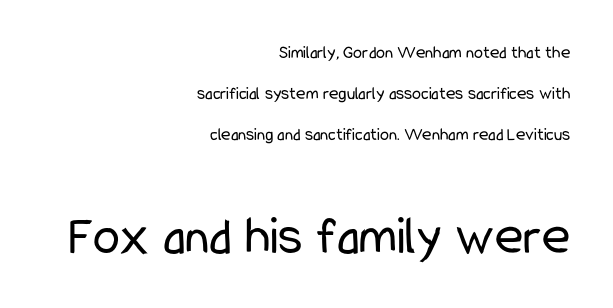
The image shows 54 px regular-weight, condensed sans-serif type, upright; set right-aligned, loose line spacing (2.28x), normal letter spacing, not underlined; the second (bottom) block is 3.0x larger; low stroke contrast and a medium x-height.
